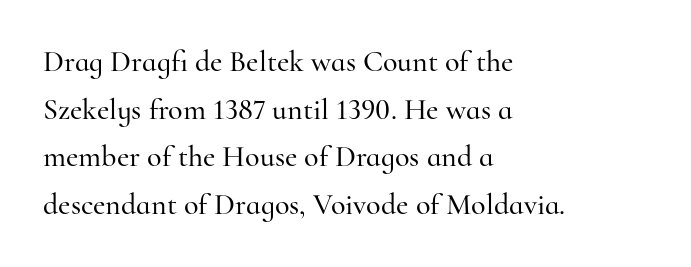
The image shows 30 px serif type, upright; set left-aligned, normal line spacing (1.59x), normal letter spacing, not underlined; high stroke contrast and a small x-height.
